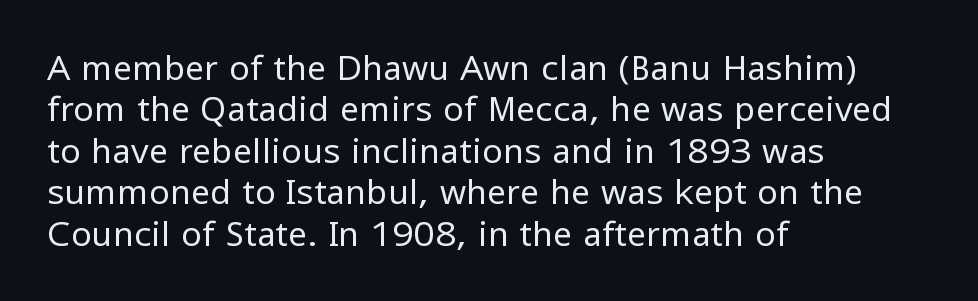
Q: Is the text bold? A: No.
Q: Is the text italic (slanted)? A: No, it is upright.
Q: Is the typeface a serif or a sans-serif typeface? A: Sans-serif.
Q: Is the text underlined? A: No.
Q: How is the paragraph aligned? A: Left-aligned.
Q: Is the spacing between letters normal or unusually wide? A: Normal.
Q: Width (condensed, normal, or wide)? A: Normal.
Q: Stroke contrast? A: Low.
Q: x-height? A: Medium.
Q: Monospaced? A: No.
